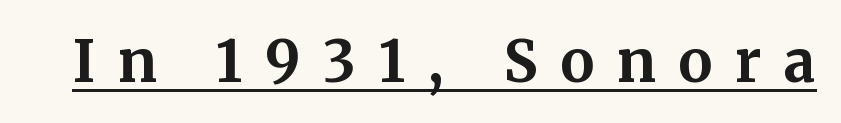
Q: Is the text bold? A: Yes.
Q: Is the text italic (slanted)? A: No, it is upright.
Q: Is the typeface a serif or a sans-serif typeface? A: Serif.
Q: Is the text underlined? A: Yes.
Q: Is the spacing between letters normal or unusually wide? A: Unusually wide.
Q: Width (condensed, normal, or wide)? A: Normal.
Q: Stroke contrast? A: Medium.
Q: x-height? A: Medium.
Q: Monospaced? A: No.
